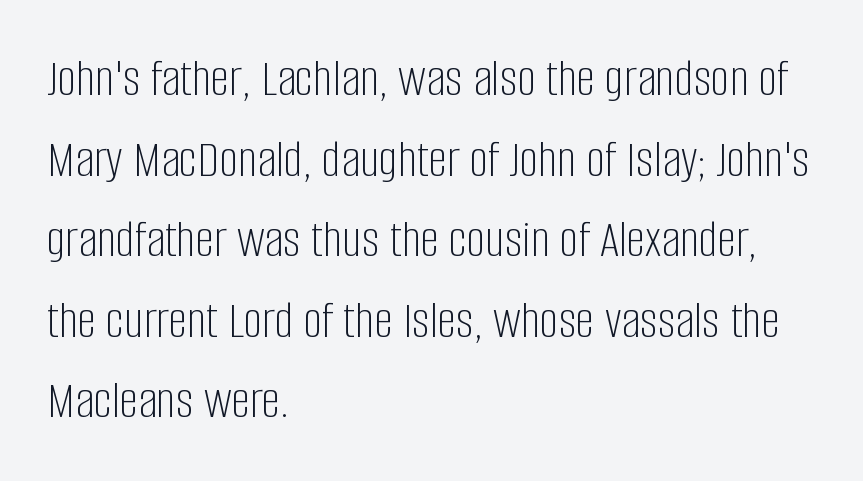
Serifs: no, the terminals of the letterforms are clean. In terms of leading, this rendering sits right in the middle. The letterforms sit at book weight or below. The letters stand upright; this is a roman face. Letter spacing: default.
